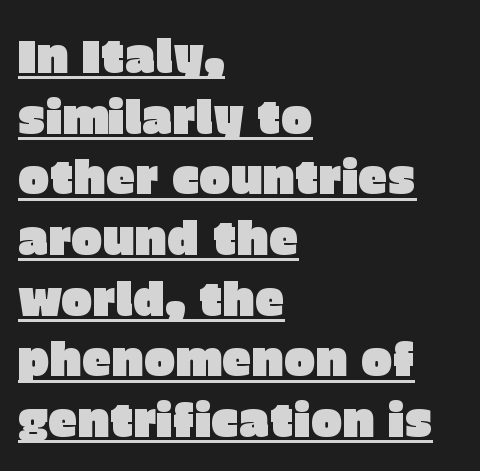
Q: Is the text italic (slanted)? A: No, it is upright.
Q: Is the typeface a serif or a sans-serif typeface? A: Sans-serif.
Q: Is the text underlined? A: Yes.
Q: How is the paragraph aligned? A: Left-aligned.
Q: Is the spacing between letters normal or unusually wide? A: Normal.
Q: Is the spacing between lines tight, normal or loose? A: Normal.
Q: Width (condensed, normal, or wide)? A: Normal.
Q: Stroke contrast? A: Low.
Q: x-height? A: Large.
Q: Monospaced? A: No.
